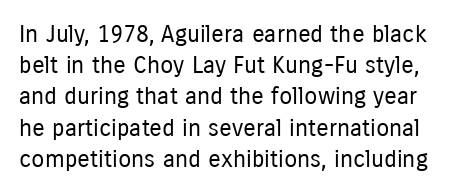
Q: Is the text bold? A: No.
Q: Is the text italic (slanted)? A: No, it is upright.
Q: Is the text underlined? A: No.
Q: Is the spacing between letters normal or unusually wide? A: Normal.
Q: Is the spacing between lines tight, normal or loose? A: Normal.
